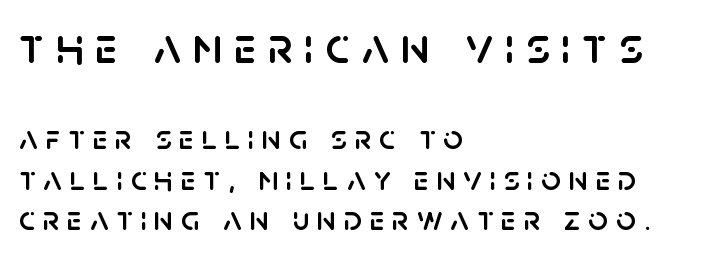
{"serif": "no", "italic": "no", "width": "normal", "stroke_contrast": "low", "x_height": "large", "monospaced": "no", "underline": "no", "align": "left", "line_spacing_ratio": 1.19, "letter_spacing": "wide", "letter_spacing_em": 0.23, "larger_block": "first", "size_ratio": 1.5, "glyph_px": 51}
